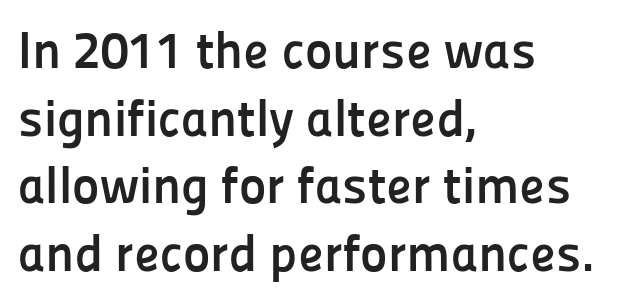
The image shows 52 px semibold sans-serif type, upright; set left-aligned, normal line spacing (1.3x), normal letter spacing, not underlined; low stroke contrast and a medium x-height.
